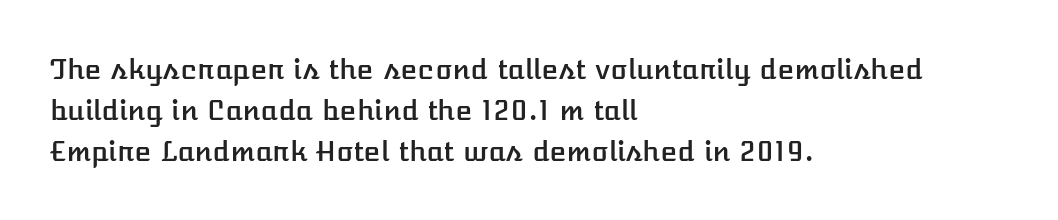
Q: Is the text italic (slanted)? A: No, it is upright.
Q: Is the text underlined? A: No.
Q: How is the paragraph aligned? A: Left-aligned.
Q: Is the spacing between letters normal or unusually wide? A: Normal.
Q: Is the spacing between lines tight, normal or loose? A: Normal.
Q: Width (condensed, normal, or wide)? A: Normal.
Q: Stroke contrast? A: Low.
Q: x-height? A: Medium.
Q: Monospaced? A: No.
